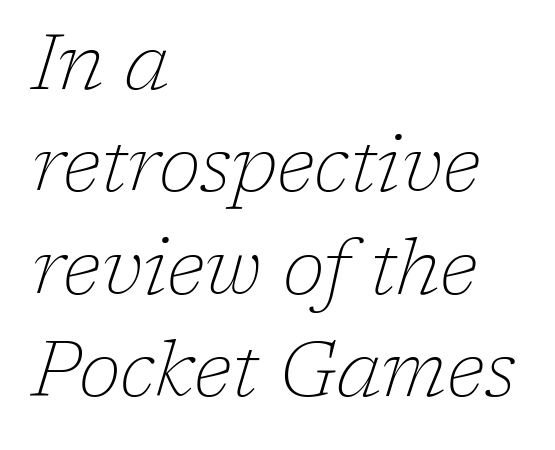
The image shows 77 px thin serif type, italic (leaning right); set left-aligned, normal line spacing (1.33x), normal letter spacing, not underlined; low stroke contrast and a medium x-height.
